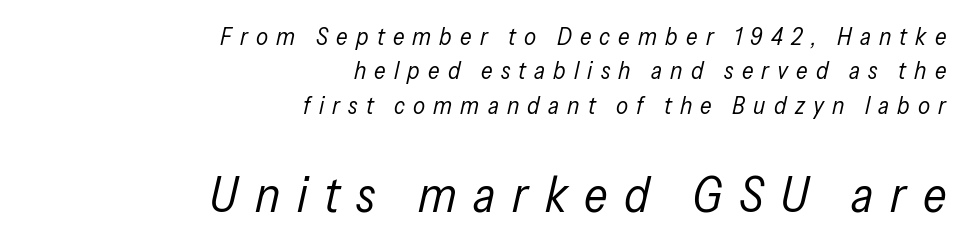
Is the lower block the larger one? Yes — the lower block carries the bigger type. Interline gaps are of average width in this sample. Glyph-to-glyph distance is far greater than everyday printed text. The lines are quadded right. The letters are slanted; this is an italic face. Underlining? Definitely not there.
